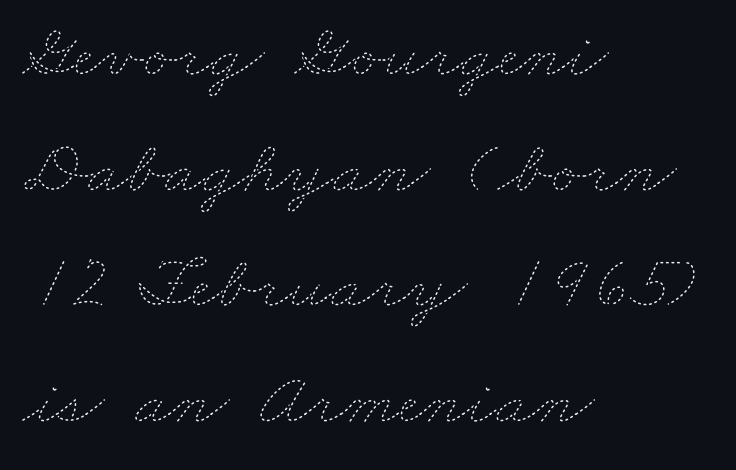
The image shows 76 px thin, wide type; set left-aligned, normal line spacing (1.52x), normal letter spacing, not underlined; low stroke contrast and a small x-height.
